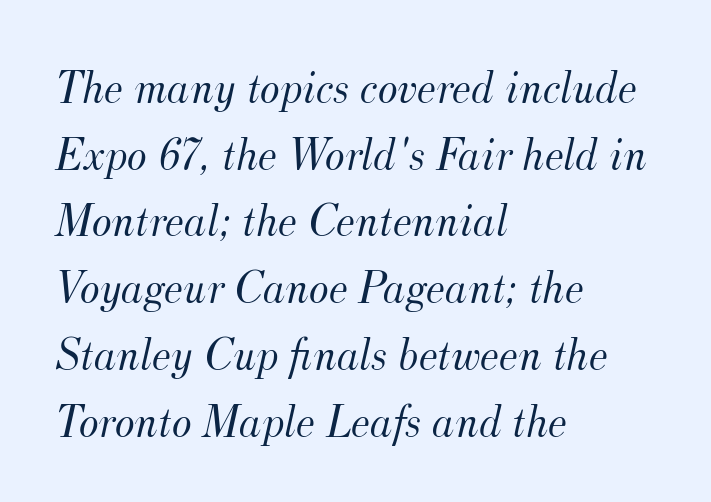
Q: Is the text bold? A: No.
Q: Is the text italic (slanted)? A: Yes, it leans right by about 12 degrees.
Q: Is the typeface a serif or a sans-serif typeface? A: Serif.
Q: Is the text underlined? A: No.
Q: How is the paragraph aligned? A: Left-aligned.
Q: Is the spacing between letters normal or unusually wide? A: Normal.
Q: Is the spacing between lines tight, normal or loose? A: Normal.
Q: Width (condensed, normal, or wide)? A: Normal.
Q: Stroke contrast? A: Medium.
Q: x-height? A: Small.
Q: Monospaced? A: No.
